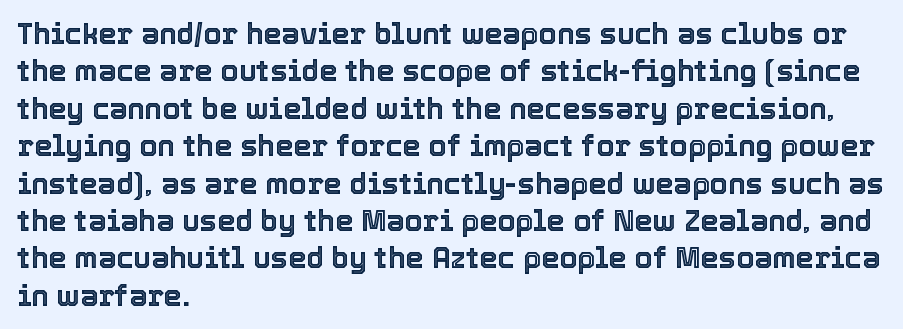
{"italic": "no", "width": "normal", "x_height": "medium", "monospaced": "no", "underline": "no", "align": "left", "line_spacing": "normal", "line_spacing_ratio": 1.29, "letter_spacing": "normal", "letter_spacing_em": 0.0, "glyph_px": 29}
